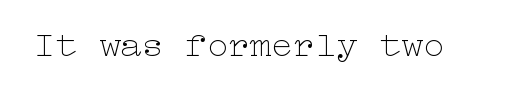
{"italic": "no", "bold": "no", "weight": "thin", "width": "wide", "stroke_contrast": "low", "x_height": "medium", "underline": "no", "letter_spacing": "normal", "letter_spacing_em": 0.0, "glyph_px": 36}
